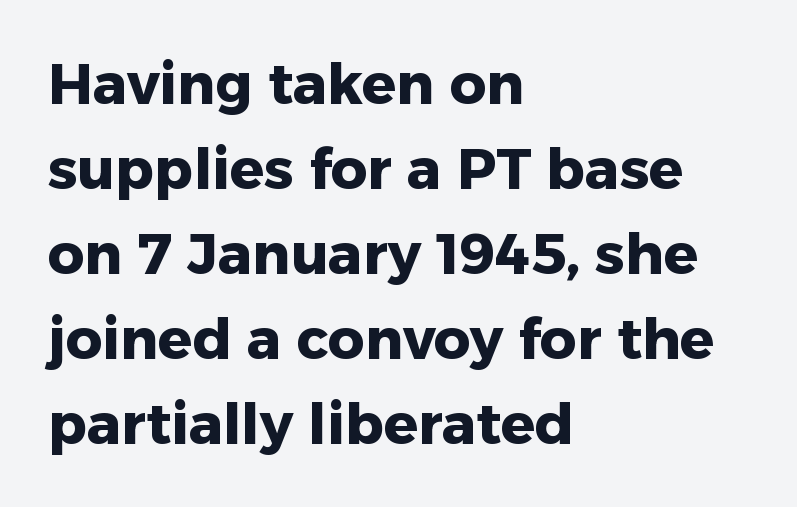
Nope, not italic — everything's standing straight. Honestly, the row spacing looks completely unremarkable. In terms of letterspacing, this is plain default setting. Heavy, bold letterforms. You could not count columns in this text — the font is proportionally spaced. I'd call this a sans setting — the letters go barefoot.
